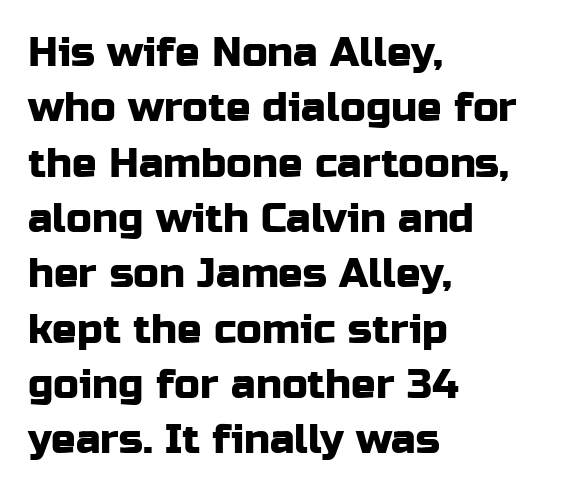
Q: Is the text italic (slanted)? A: No, it is upright.
Q: Is the typeface a serif or a sans-serif typeface? A: Sans-serif.
Q: Is the text underlined? A: No.
Q: How is the paragraph aligned? A: Left-aligned.
Q: Is the spacing between letters normal or unusually wide? A: Normal.
Q: Is the spacing between lines tight, normal or loose? A: Normal.
Q: Width (condensed, normal, or wide)? A: Normal.
Q: Stroke contrast? A: Low.
Q: x-height? A: Medium.
Q: Monospaced? A: No.
